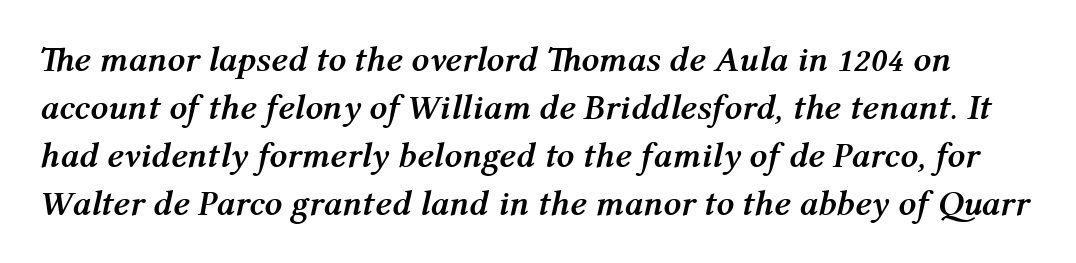
Q: Is the text bold? A: Yes.
Q: Is the text italic (slanted)? A: Yes, it leans right by about 12 degrees.
Q: Is the text underlined? A: No.
Q: Is the spacing between letters normal or unusually wide? A: Normal.
Q: Is the spacing between lines tight, normal or loose? A: Normal.
Q: Width (condensed, normal, or wide)? A: Normal.
Q: Stroke contrast? A: Medium.
Q: x-height? A: Medium.
Q: Monospaced? A: No.
